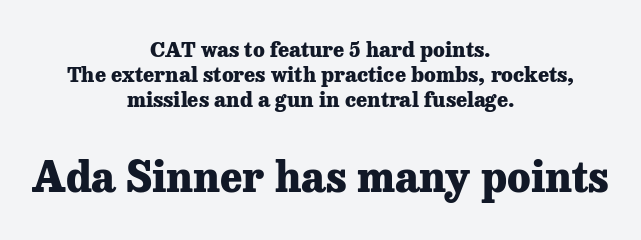
{"serif": "yes", "italic": "no", "bold": "yes", "weight": "heavy", "width": "normal", "stroke_contrast": "low", "x_height": "medium", "monospaced": "no", "underline": "no", "align": "center", "line_spacing_ratio": 1.19, "letter_spacing": "normal", "letter_spacing_em": 0.0, "larger_block": "second", "size_ratio": 2.0, "glyph_px": 42}
